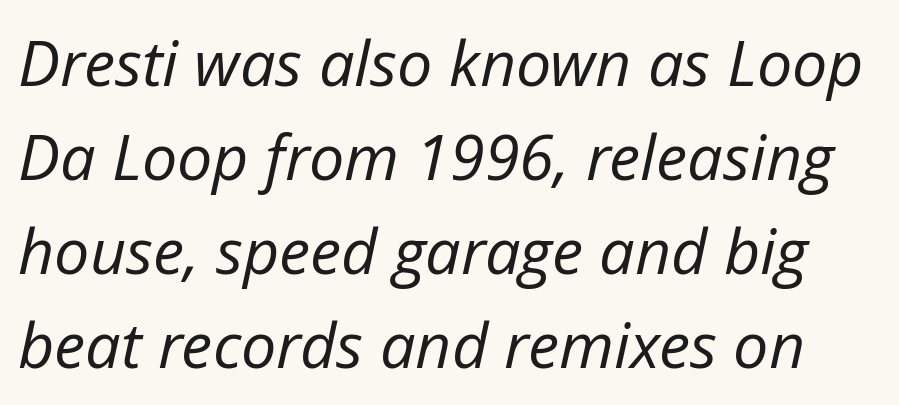
Q: Is the text bold? A: No.
Q: Is the text italic (slanted)? A: Yes, it leans right by about 12 degrees.
Q: Is the text underlined? A: No.
Q: Is the spacing between letters normal or unusually wide? A: Normal.
Q: Is the spacing between lines tight, normal or loose? A: Normal.
Q: Width (condensed, normal, or wide)? A: Normal.
Q: Stroke contrast? A: Low.
Q: x-height? A: Medium.
Q: Monospaced? A: No.
